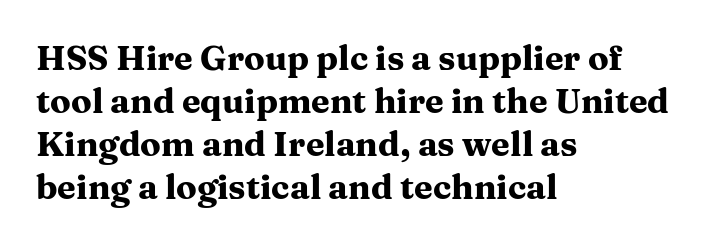
The lines are quadded left. The face used here is rendered with its standard letterfit. The type family on display is of the serif kind. Rendered with straight, roman letterforms. Plain, unruled lines of type.
